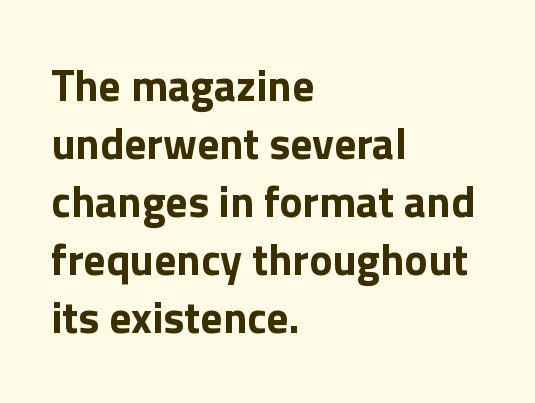
Honestly, the letter spacing is just normal — you wouldn't notice it. Line starts are locked; line ends wander. The passage shown is emphatically bold. The rendering shows plain stroke endings on the letterforms — a sans-serif design. The foot of each line stays bare and open. You can tell it's not italic because the verticals are truly vertical.
